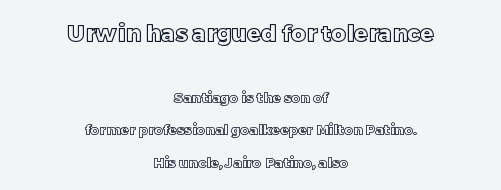
{"italic": "no", "underline": "no", "align": "center", "line_spacing": "loose", "line_spacing_ratio": 2.3, "letter_spacing": "normal", "letter_spacing_em": 0.0, "larger_block": "first", "size_ratio": 1.64, "glyph_px": 23}
